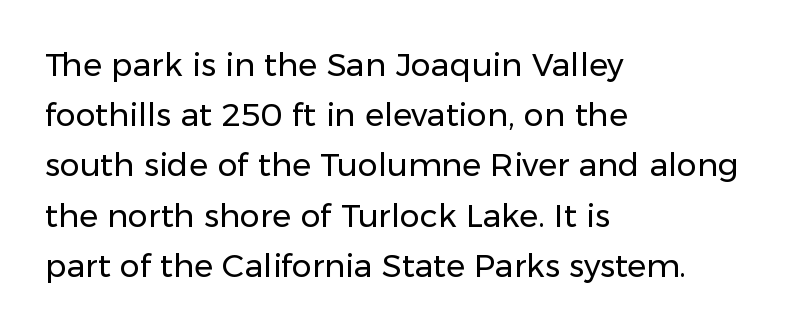
{"serif": "no", "italic": "no", "bold": "no", "weight": "regular", "width": "normal", "stroke_contrast": "low", "x_height": "medium", "monospaced": "no", "underline": "no", "align": "left", "line_spacing": "normal", "line_spacing_ratio": 1.57, "letter_spacing": "normal", "letter_spacing_em": 0.0, "glyph_px": 32}
